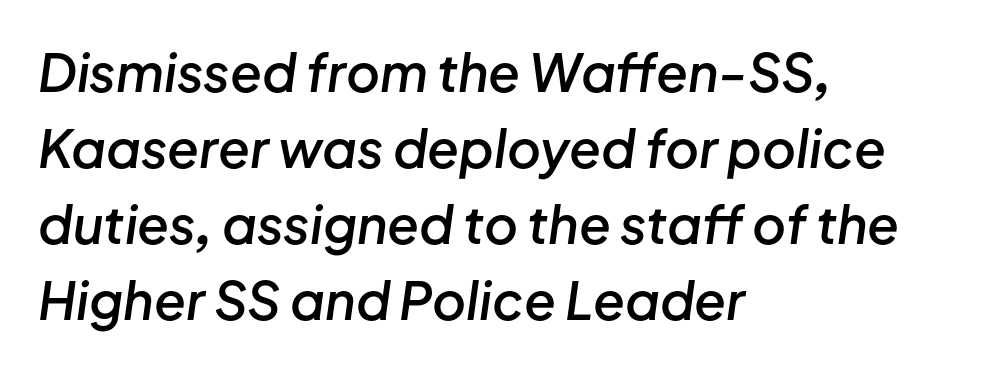
Check under the words: just untouched page. The block of text has a typical density, with ordinary space between rows. It's the slanting kind of type. Here the designer chose a conventional face with non-uniform glyph widths. The letters sit at their default tracking, neither squeezed nor spread. Alignment: flush left.
